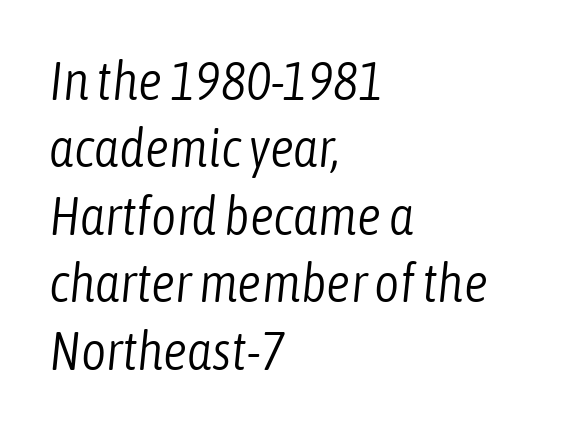
Q: Is the text bold? A: No.
Q: Is the text italic (slanted)? A: Yes, it leans right by about 6 degrees.
Q: Is the text underlined? A: No.
Q: How is the paragraph aligned? A: Left-aligned.
Q: Is the spacing between letters normal or unusually wide? A: Normal.
Q: Is the spacing between lines tight, normal or loose? A: Normal.
Q: Width (condensed, normal, or wide)? A: Condensed.
Q: Stroke contrast? A: Low.
Q: x-height? A: Medium.
Q: Monospaced? A: No.
